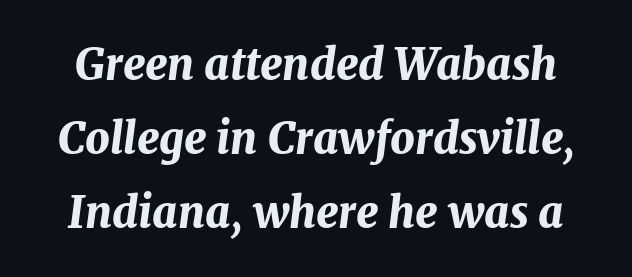
{"italic": "yes", "lean": "right", "slant_degrees": 7, "bold": "yes", "weight": "bold", "width": "normal", "stroke_contrast": "medium", "x_height": "medium", "monospaced": "no", "underline": "no", "line_spacing_ratio": 1.72, "letter_spacing": "normal", "letter_spacing_em": 0.0, "glyph_px": 43}
